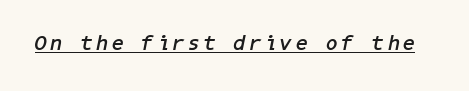
Q: Is the text bold? A: Yes.
Q: Is the text italic (slanted)? A: Yes, it leans right by about 11 degrees.
Q: Is the text underlined? A: Yes.
